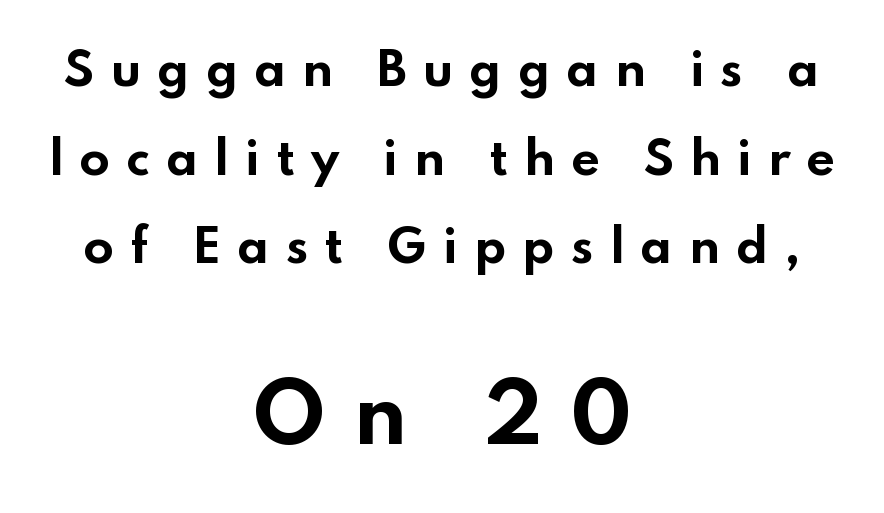
{"serif": "no", "italic": "no", "bold": "yes", "weight": "bold", "width": "wide", "stroke_contrast": "low", "x_height": "small", "monospaced": "no", "underline": "no", "align": "center", "line_spacing": "loose", "line_spacing_ratio": 1.97, "letter_spacing": "wide", "letter_spacing_em": 0.35, "larger_block": "second", "size_ratio": 1.76, "glyph_px": 79}
